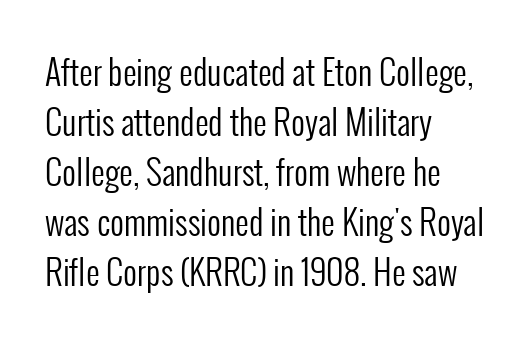
Q: Is the text bold? A: No.
Q: Is the text italic (slanted)? A: No, it is upright.
Q: Is the typeface a serif or a sans-serif typeface? A: Sans-serif.
Q: Is the text underlined? A: No.
Q: How is the paragraph aligned? A: Left-aligned.
Q: Is the spacing between letters normal or unusually wide? A: Normal.
Q: Is the spacing between lines tight, normal or loose? A: Normal.
Q: Width (condensed, normal, or wide)? A: Condensed.
Q: Stroke contrast? A: Low.
Q: x-height? A: Medium.
Q: Monospaced? A: No.
